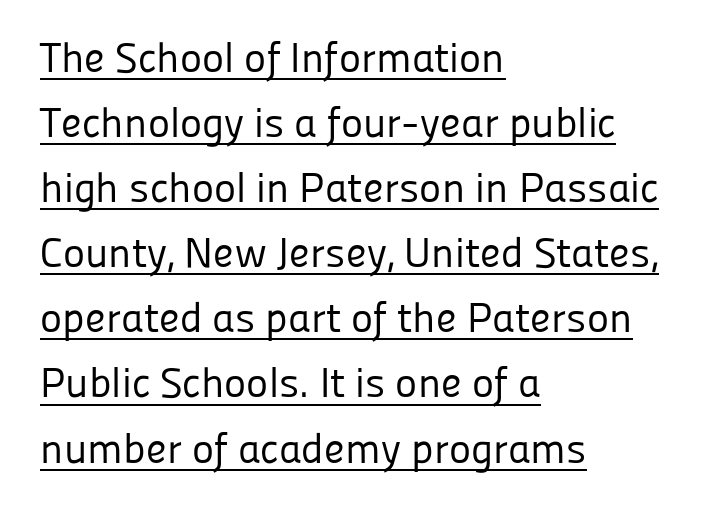
Q: Is the text bold? A: No.
Q: Is the text italic (slanted)? A: No, it is upright.
Q: Is the typeface a serif or a sans-serif typeface? A: Sans-serif.
Q: Is the text underlined? A: Yes.
Q: How is the paragraph aligned? A: Left-aligned.
Q: Is the spacing between letters normal or unusually wide? A: Normal.
Q: Is the spacing between lines tight, normal or loose? A: Normal.
Q: Width (condensed, normal, or wide)? A: Normal.
Q: Stroke contrast? A: Low.
Q: x-height? A: Medium.
Q: Monospaced? A: No.
